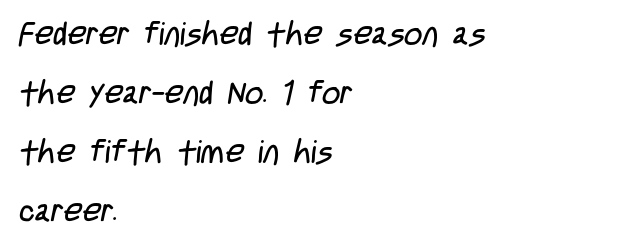
{"serif": "no", "bold": "no", "weight": "regular", "width": "condensed", "stroke_contrast": "low", "x_height": "large", "monospaced": "no", "underline": "no", "align": "left", "line_spacing_ratio": 1.84, "letter_spacing": "normal", "letter_spacing_em": 0.0, "glyph_px": 32}
